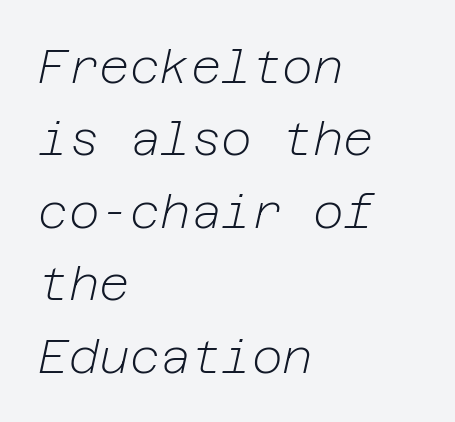
The image shows 47 px light type, italic (leaning right); set left-aligned, normal line spacing (1.54x), normal letter spacing, not underlined; low stroke contrast and a medium x-height.
